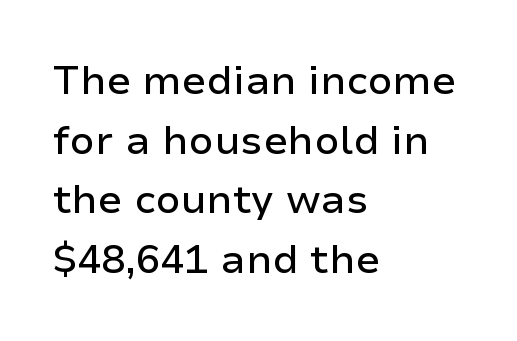
Q: Is the text italic (slanted)? A: No, it is upright.
Q: Is the typeface a serif or a sans-serif typeface? A: Sans-serif.
Q: Is the text underlined? A: No.
Q: How is the paragraph aligned? A: Left-aligned.
Q: Is the spacing between letters normal or unusually wide? A: Normal.
Q: Is the spacing between lines tight, normal or loose? A: Normal.
Q: Width (condensed, normal, or wide)? A: Normal.
Q: Stroke contrast? A: Low.
Q: x-height? A: Medium.
Q: Monospaced? A: No.
